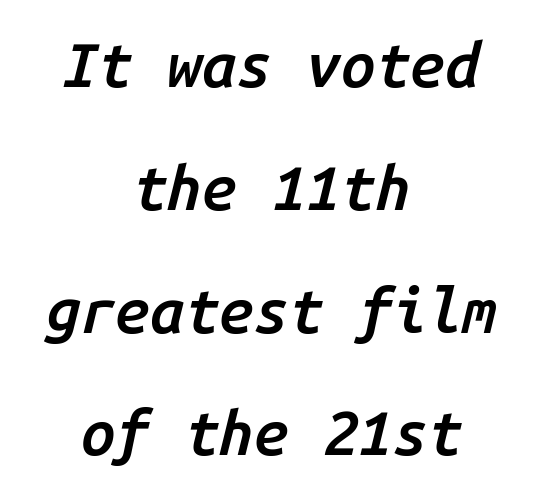
{"italic": "yes", "lean": "right", "slant_degrees": 14, "bold": "semi", "weight": "semibold", "width": "normal", "stroke_contrast": "low", "x_height": "medium", "monospaced": "yes", "underline": "no", "align": "center", "line_spacing": "loose", "line_spacing_ratio": 1.98, "letter_spacing": "normal", "letter_spacing_em": 0.0, "glyph_px": 62}
